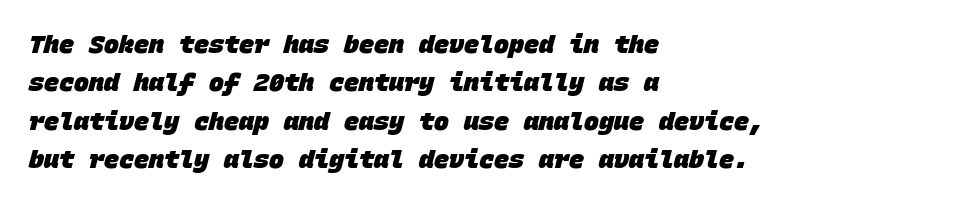
The image shows 25 px bold type; set left-aligned, normal line spacing (1.54x), normal letter spacing, not underlined.
